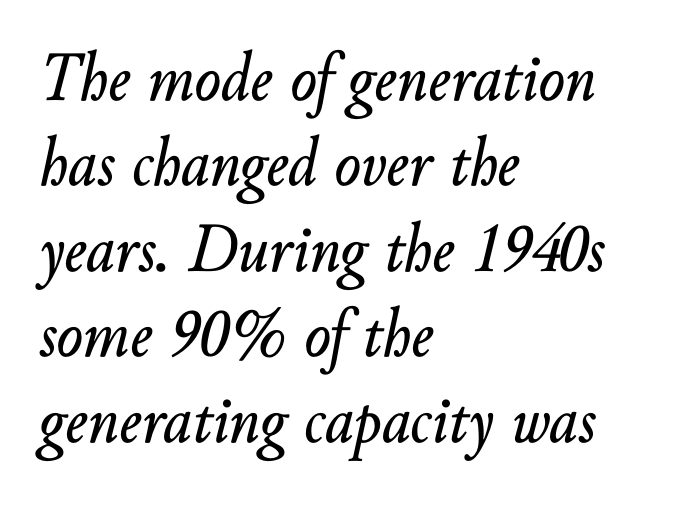
{"italic": "yes", "lean": "right", "slant_degrees": 10, "width": "normal", "stroke_contrast": "low", "x_height": "small", "monospaced": "no", "underline": "no", "align": "left", "line_spacing_ratio": 1.22, "letter_spacing": "normal", "letter_spacing_em": 0.0, "glyph_px": 70}
